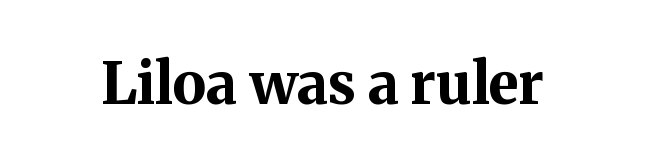
The image shows 57 px bold serif type, upright; set normal letter spacing, not underlined; medium stroke contrast and a medium x-height.
